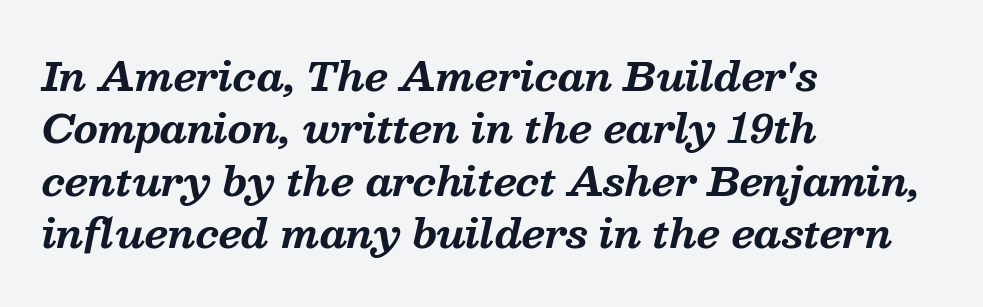
Q: Is the text bold? A: Yes.
Q: Is the text italic (slanted)? A: Yes, it leans right by about 13 degrees.
Q: Is the typeface a serif or a sans-serif typeface? A: Serif.
Q: Is the text underlined? A: No.
Q: How is the paragraph aligned? A: Left-aligned.
Q: Is the spacing between letters normal or unusually wide? A: Normal.
Q: Is the spacing between lines tight, normal or loose? A: Normal.
Q: Width (condensed, normal, or wide)? A: Normal.
Q: Stroke contrast? A: Medium.
Q: x-height? A: Medium.
Q: Monospaced? A: No.
